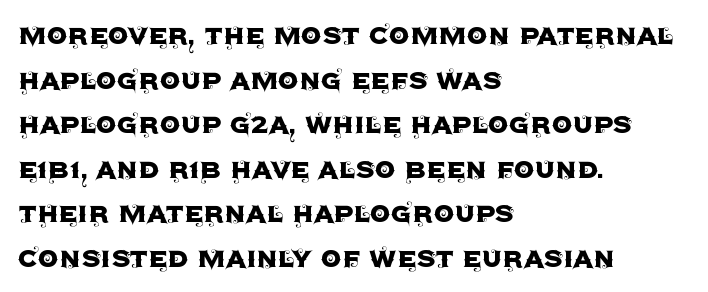
This is the regular roman posture of the typeface. Each letter's strokes conclude bluntly, with no projecting serifs. Tracking value appears to be zero — textbook default spacing. Rule under the text: the space is simply empty. Proportional: the letters do not fall into vertical columns. Every row of glyphs begins at an identical x-position on the left.
